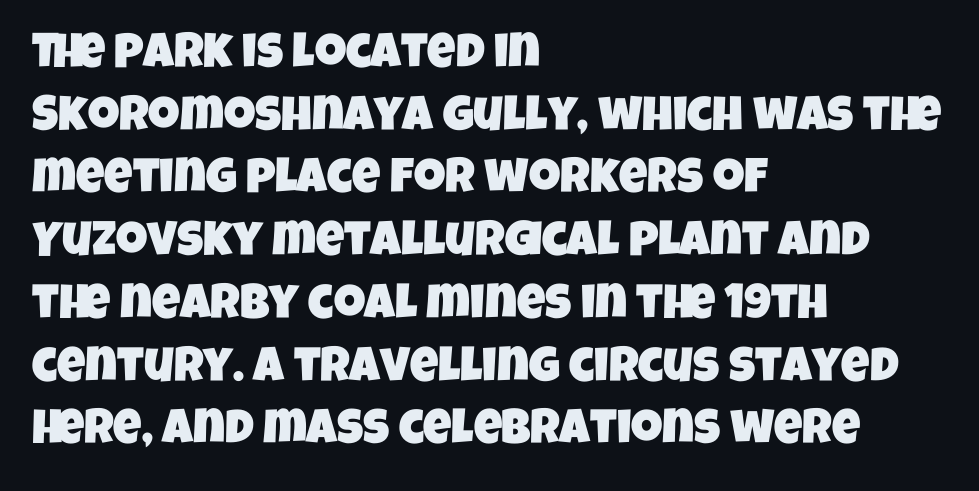
{"serif": "no", "width": "condensed", "stroke_contrast": "low", "x_height": "large", "monospaced": "no", "underline": "no", "align": "left", "line_spacing": "normal", "line_spacing_ratio": 1.28, "letter_spacing": "normal", "letter_spacing_em": 0.0, "glyph_px": 49}
